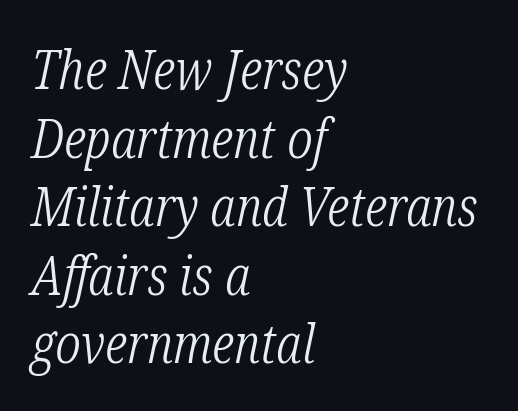
The glyphs look as if they've been sheared to an angle. The paragraph shown leans on its left margin. Type without underlining. Caption: face not bold, strokes unweighted.
